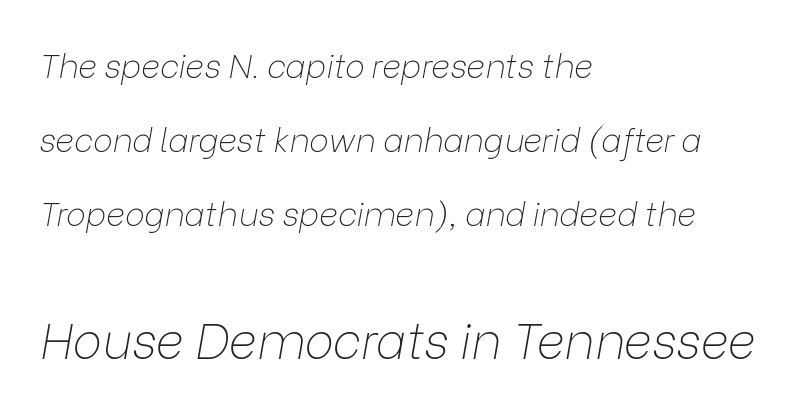
Q: Is the text bold? A: No.
Q: Is the text italic (slanted)? A: Yes, it leans right by about 9 degrees.
Q: Is the text underlined? A: No.
Q: How is the paragraph aligned? A: Left-aligned.
Q: Is the spacing between letters normal or unusually wide? A: Normal.
Q: Is the spacing between lines tight, normal or loose? A: Loose.
Q: Which block of text is set in a larger size, the first (top) or the second (bottom)? A: The second (bottom) one.
Q: Width (condensed, normal, or wide)? A: Normal.
Q: Stroke contrast? A: Low.
Q: x-height? A: Medium.
Q: Monospaced? A: No.
